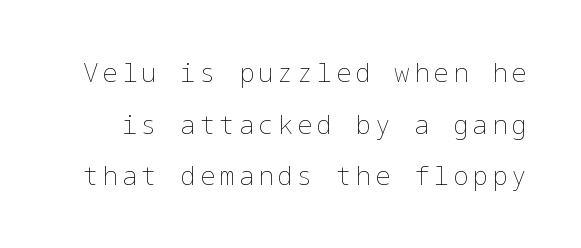
Is there much room between lines? Yes — plenty of vertical air separates them. No word sits above an underline. The typeface has the unassuming heft of standard copy or less. Ordinary non-slanted type is in use.
